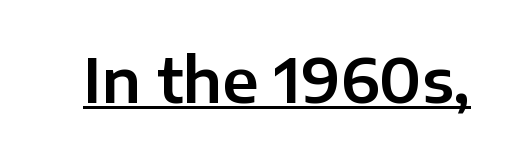
The image shows 61 px sans-serif type, upright; set normal letter spacing, underlined; low stroke contrast and a medium x-height.
